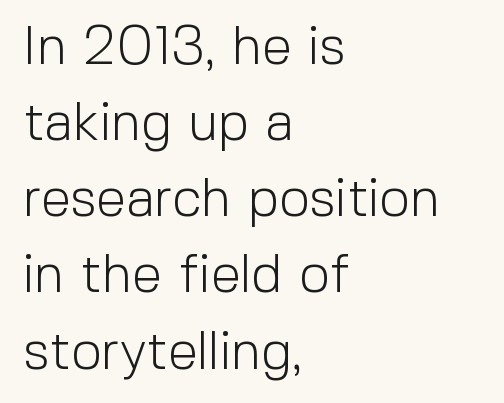
Q: Is the text bold? A: No.
Q: Is the text italic (slanted)? A: No, it is upright.
Q: Is the typeface a serif or a sans-serif typeface? A: Sans-serif.
Q: Is the text underlined? A: No.
Q: How is the paragraph aligned? A: Left-aligned.
Q: Is the spacing between letters normal or unusually wide? A: Normal.
Q: Is the spacing between lines tight, normal or loose? A: Normal.
Q: Width (condensed, normal, or wide)? A: Normal.
Q: x-height? A: Medium.
Q: Monospaced? A: No.
